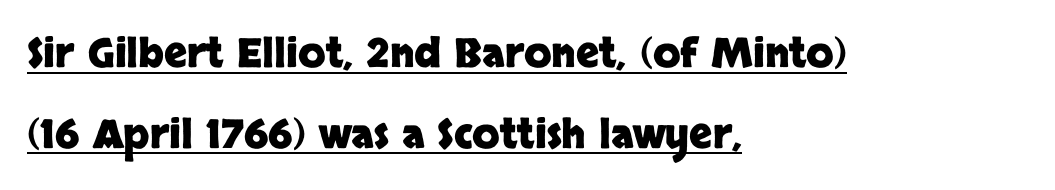
The image shows 40 px heavy sans-serif type, upright; set left-aligned, loose line spacing (2.02x), normal letter spacing, underlined; low stroke contrast and a large x-height.
